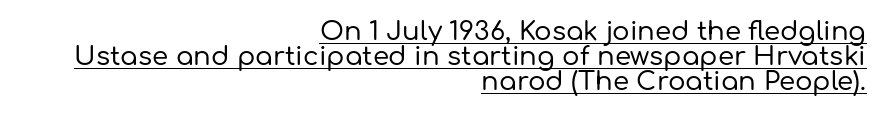
{"italic": "no", "underline": "yes", "align": "right", "line_spacing": "tight", "line_spacing_ratio": 0.96, "letter_spacing": "normal", "letter_spacing_em": 0.0, "glyph_px": 26}
